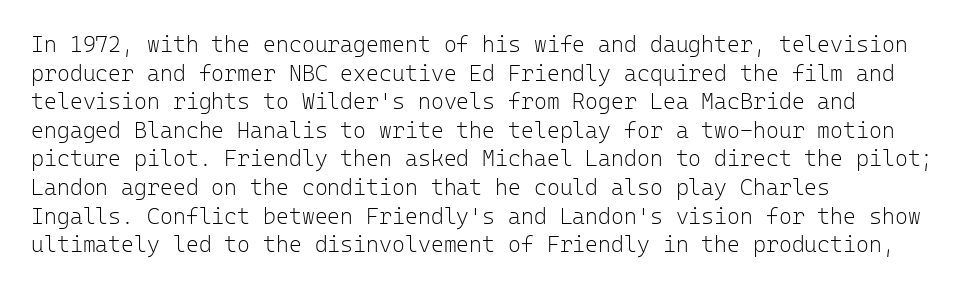
Q: Is the text bold? A: No.
Q: Is the text italic (slanted)? A: No, it is upright.
Q: Is the text underlined? A: No.
Q: How is the paragraph aligned? A: Left-aligned.
Q: Is the spacing between letters normal or unusually wide? A: Normal.
Q: Is the spacing between lines tight, normal or loose? A: Normal.
